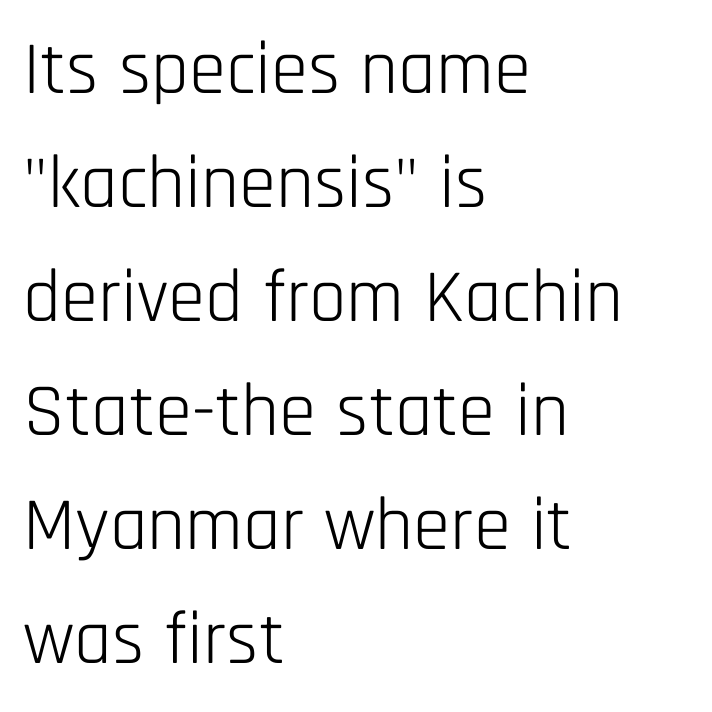
The image shows 75 px light, condensed sans-serif type, upright; set left-aligned, normal line spacing (1.52x), normal letter spacing, not underlined; low stroke contrast and a large x-height.
